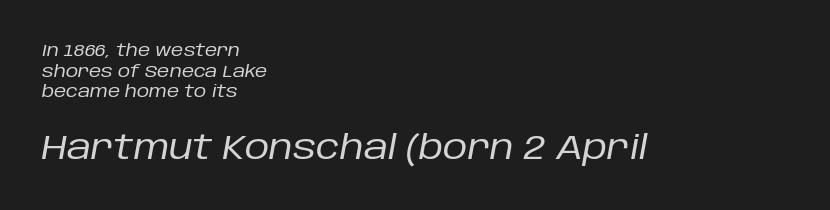
Q: Is the text bold? A: No.
Q: Is the text italic (slanted)? A: Yes, it leans right by about 10 degrees.
Q: Is the text underlined? A: No.
Q: How is the paragraph aligned? A: Left-aligned.
Q: Is the spacing between letters normal or unusually wide? A: Normal.
Q: Which block of text is set in a larger size, the first (top) or the second (bottom)? A: The second (bottom) one.
Q: Width (condensed, normal, or wide)? A: Normal.
Q: Stroke contrast? A: Low.
Q: x-height? A: Large.
Q: Monospaced? A: No.
